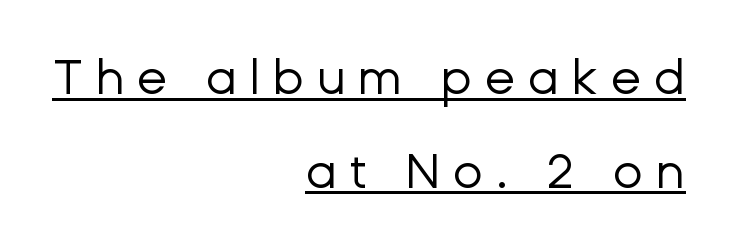
Q: Is the text bold? A: No.
Q: Is the text italic (slanted)? A: No, it is upright.
Q: Is the typeface a serif or a sans-serif typeface? A: Sans-serif.
Q: Is the text underlined? A: Yes.
Q: How is the paragraph aligned? A: Right-aligned.
Q: Is the spacing between letters normal or unusually wide? A: Unusually wide.
Q: Is the spacing between lines tight, normal or loose? A: Loose.
Q: Width (condensed, normal, or wide)? A: Normal.
Q: Stroke contrast? A: Low.
Q: x-height? A: Medium.
Q: Monospaced? A: No.
